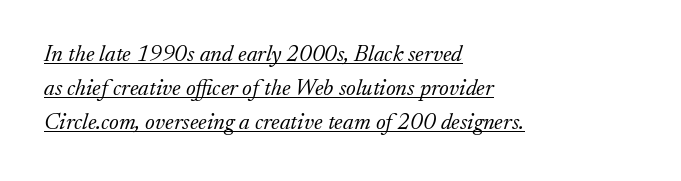
Horizontal alignment here is leftward, the default for most running prose. The typography opts for an oblique posture over an upright one. Like a heading marked for emphasis, these lines bear an underscore. A typesetter would call this zero additional tracking.
